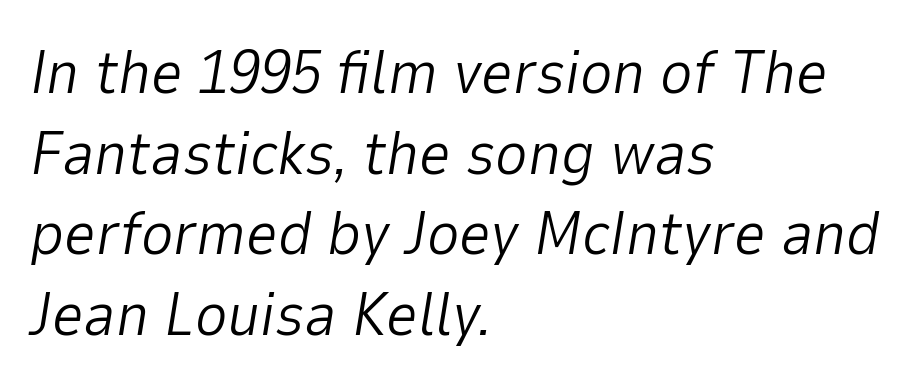
The image shows 62 px light type, italic (leaning right); set left-aligned, normal line spacing (1.3x), normal letter spacing, not underlined; low stroke contrast and a medium x-height.
